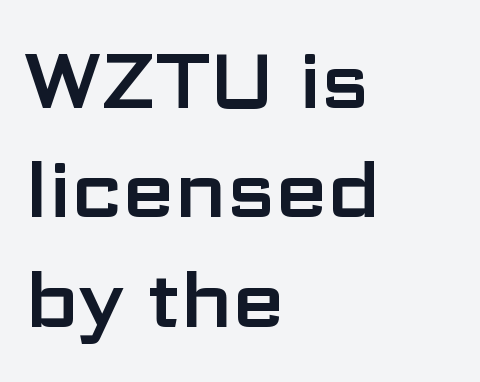
The image shows 76 px wide sans-serif type, upright; set left-aligned, normal line spacing (1.44x), normal letter spacing, not underlined; low stroke contrast and a medium x-height.
